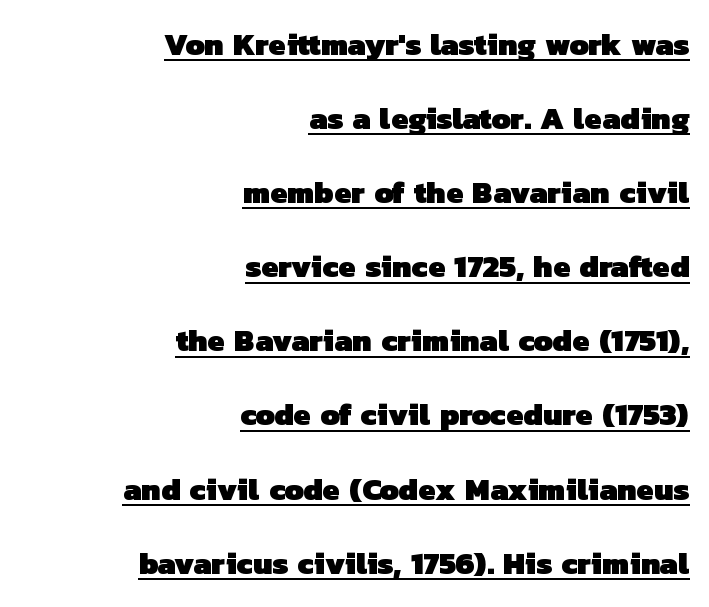
Q: Is the text bold? A: Yes.
Q: Is the typeface a serif or a sans-serif typeface? A: Sans-serif.
Q: Is the text underlined? A: Yes.
Q: How is the paragraph aligned? A: Right-aligned.
Q: Is the spacing between letters normal or unusually wide? A: Normal.
Q: Is the spacing between lines tight, normal or loose? A: Loose.
Q: Width (condensed, normal, or wide)? A: Normal.
Q: Stroke contrast? A: Low.
Q: x-height? A: Medium.
Q: Monospaced? A: No.
